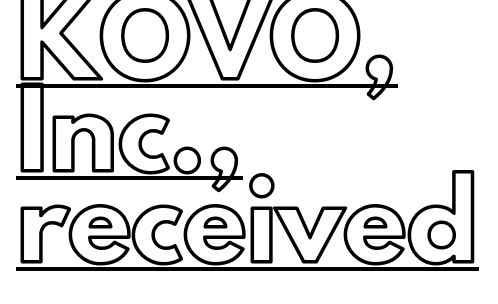
The image shows 70 px text type, upright; set left-aligned, normal line spacing (1.31x), normal letter spacing, underlined; a small x-height.
